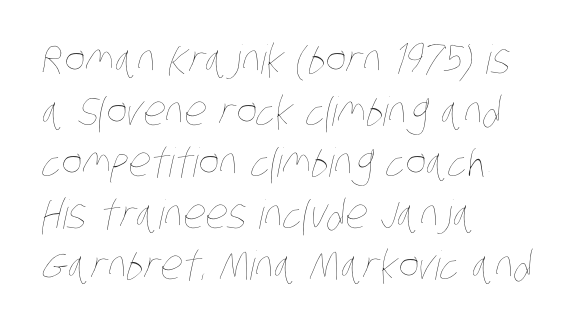
Q: Is the text bold? A: No.
Q: Is the text underlined? A: No.
Q: How is the paragraph aligned? A: Left-aligned.
Q: Is the spacing between letters normal or unusually wide? A: Normal.
Q: Is the spacing between lines tight, normal or loose? A: Normal.
Q: Width (condensed, normal, or wide)? A: Condensed.
Q: Stroke contrast? A: Low.
Q: x-height? A: Large.
Q: Monospaced? A: No.
